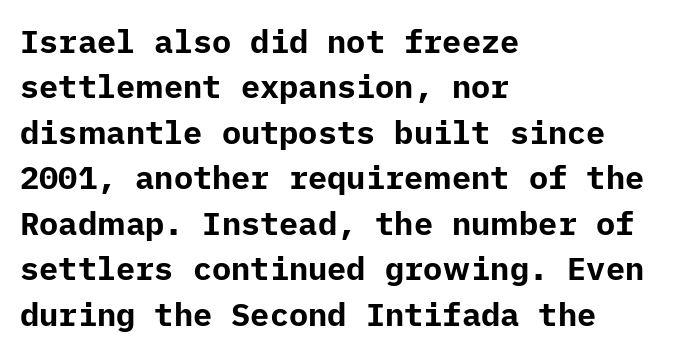
Characters remain perfectly vertical along every line. Line spacing here is normal. The ragged edge is on the right, which tells us the setting is flush left. The text was rendered using a sans face with plain stroke endings. The passage shown is emphatically bold.
